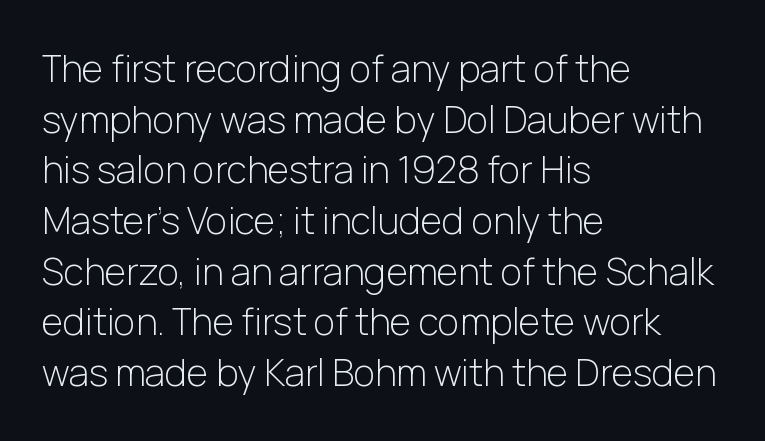
Q: Is the text bold? A: No.
Q: Is the text italic (slanted)? A: No, it is upright.
Q: Is the typeface a serif or a sans-serif typeface? A: Sans-serif.
Q: Is the text underlined? A: No.
Q: How is the paragraph aligned? A: Left-aligned.
Q: Is the spacing between letters normal or unusually wide? A: Normal.
Q: Is the spacing between lines tight, normal or loose? A: Normal.
Q: Width (condensed, normal, or wide)? A: Normal.
Q: Stroke contrast? A: Low.
Q: x-height? A: Medium.
Q: Monospaced? A: No.
